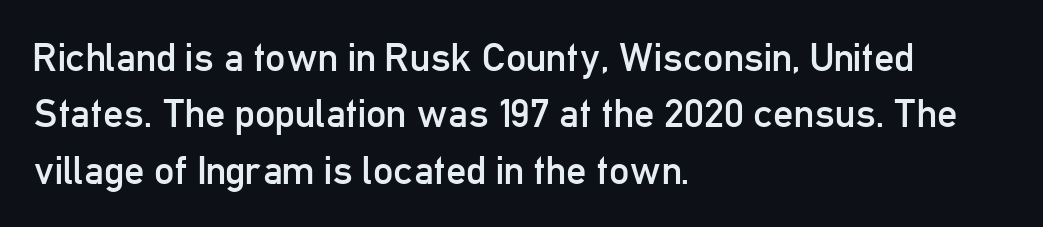
Q: Is the text bold? A: No.
Q: Is the text italic (slanted)? A: No, it is upright.
Q: Is the typeface a serif or a sans-serif typeface? A: Sans-serif.
Q: Is the text underlined? A: No.
Q: How is the paragraph aligned? A: Left-aligned.
Q: Is the spacing between letters normal or unusually wide? A: Normal.
Q: Is the spacing between lines tight, normal or loose? A: Normal.
Q: Width (condensed, normal, or wide)? A: Condensed.
Q: Stroke contrast? A: Low.
Q: x-height? A: Medium.
Q: Monospaced? A: No.
